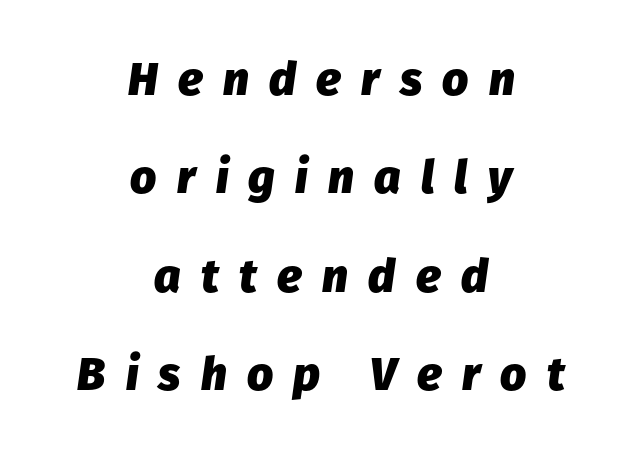
Q: Is the text bold? A: Yes.
Q: Is the text italic (slanted)? A: Yes, it leans right by about 8 degrees.
Q: Is the text underlined? A: No.
Q: How is the paragraph aligned? A: Centered.
Q: Is the spacing between letters normal or unusually wide? A: Unusually wide.
Q: Is the spacing between lines tight, normal or loose? A: Loose.
Q: Width (condensed, normal, or wide)? A: Normal.
Q: Stroke contrast? A: Low.
Q: x-height? A: Medium.
Q: Monospaced? A: No.
